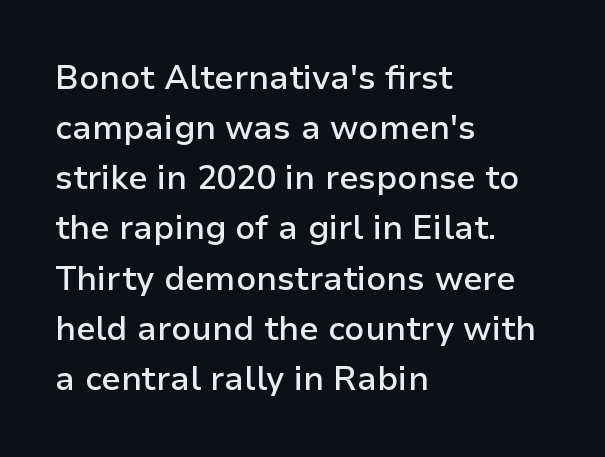
The image shows 33 px semibold sans-serif type, upright; set left-aligned, normal line spacing (1.52x), normal letter spacing, not underlined; low stroke contrast and a medium x-height.
